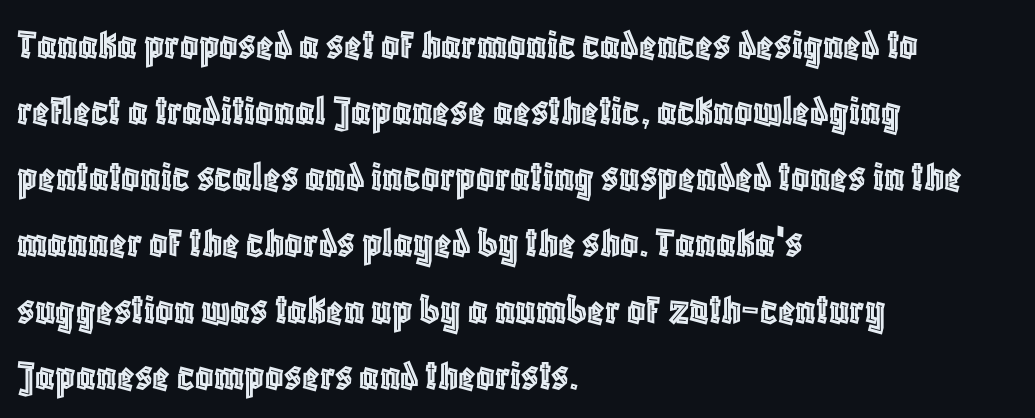
The image shows 45 px condensed type, upright; set left-aligned, normal line spacing (1.47x), normal letter spacing, not underlined; a large x-height.
